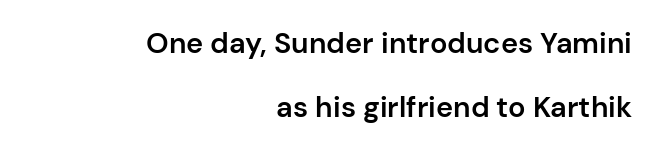
Emphasis by weight is partial: semibold. This sample has the flowing, uneven cadence of proportional lettering. Is there much room between lines? Yes — plenty of vertical air separates them. Short note: letters normally spaced.
